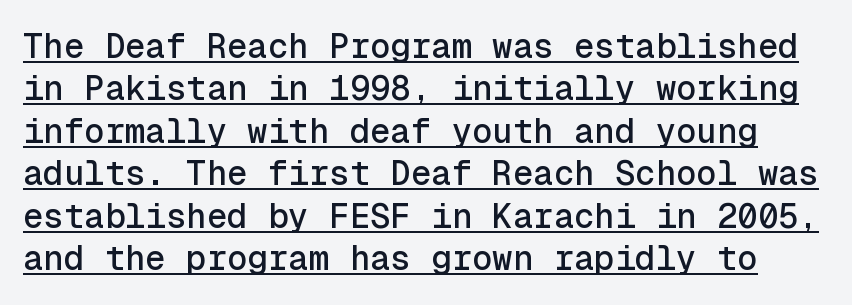
The image shows 34 px sans-serif type, upright, monospaced; set normal line spacing (1.25x), normal letter spacing, underlined; a medium x-height.
